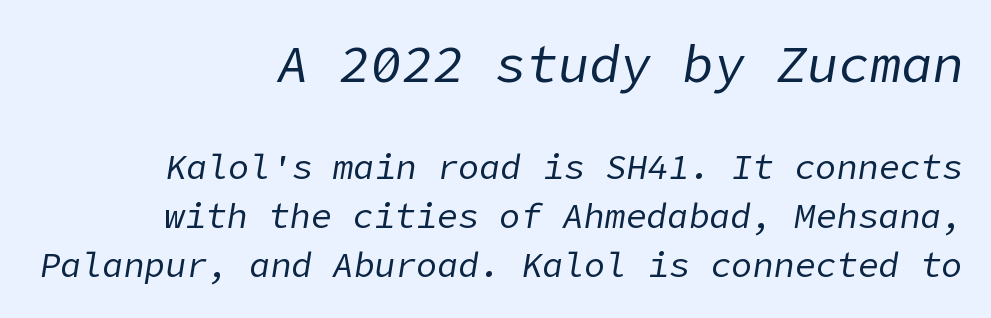
Q: Is the text bold? A: No.
Q: Is the text italic (slanted)? A: Yes, it leans right by about 9 degrees.
Q: Is the text underlined? A: No.
Q: How is the paragraph aligned? A: Right-aligned.
Q: Is the spacing between letters normal or unusually wide? A: Normal.
Q: Is the spacing between lines tight, normal or loose? A: Normal.
Q: Which block of text is set in a larger size, the first (top) or the second (bottom)? A: The first (top) one.
Q: Width (condensed, normal, or wide)? A: Normal.
Q: Stroke contrast? A: Low.
Q: x-height? A: Medium.
